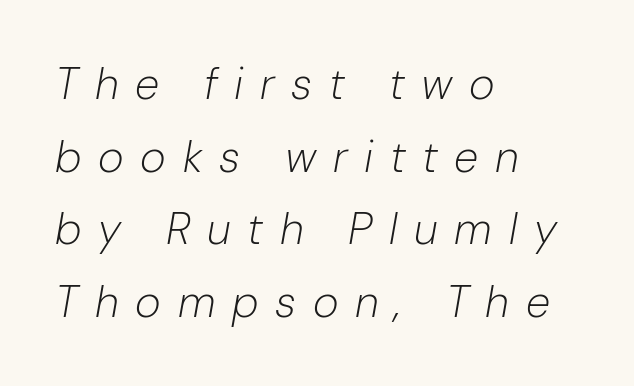
Q: Is the text bold? A: No.
Q: Is the text italic (slanted)? A: Yes, it leans right by about 10 degrees.
Q: Is the text underlined? A: No.
Q: How is the paragraph aligned? A: Left-aligned.
Q: Is the spacing between letters normal or unusually wide? A: Unusually wide.
Q: Is the spacing between lines tight, normal or loose? A: Normal.
Q: Width (condensed, normal, or wide)? A: Normal.
Q: Stroke contrast? A: Low.
Q: x-height? A: Medium.
Q: Monospaced? A: No.
